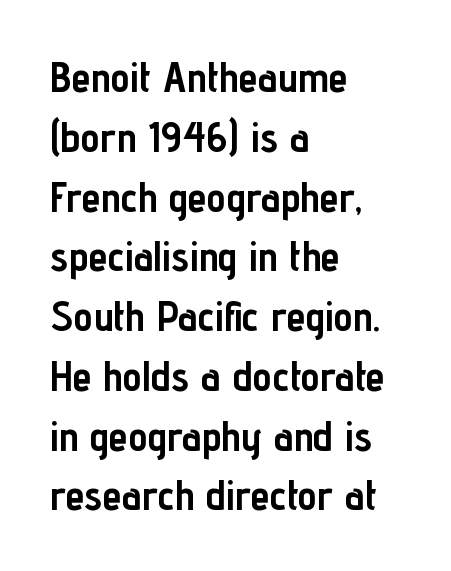
The image shows 43 px semibold, condensed sans-serif type, upright; set left-aligned, normal line spacing (1.39x), normal letter spacing, not underlined; low stroke contrast and a medium x-height.
